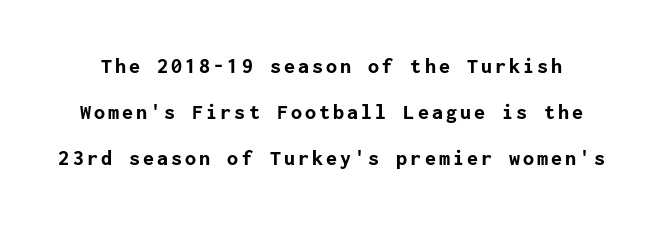
{"italic": "no", "bold": "yes", "underline": "no", "line_spacing": "loose", "line_spacing_ratio": 2.1, "glyph_px": 22}
